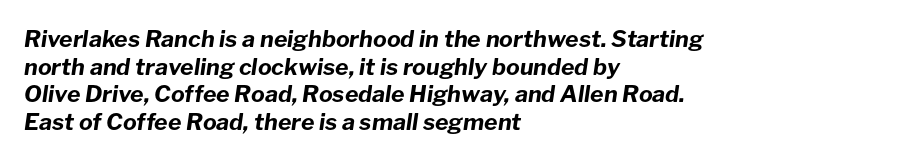
{"italic": "yes", "lean": "right", "slant_degrees": 8, "bold": "yes", "underline": "no", "align": "left", "line_spacing_ratio": 1.2, "letter_spacing": "normal", "letter_spacing_em": 0.0, "glyph_px": 23}
